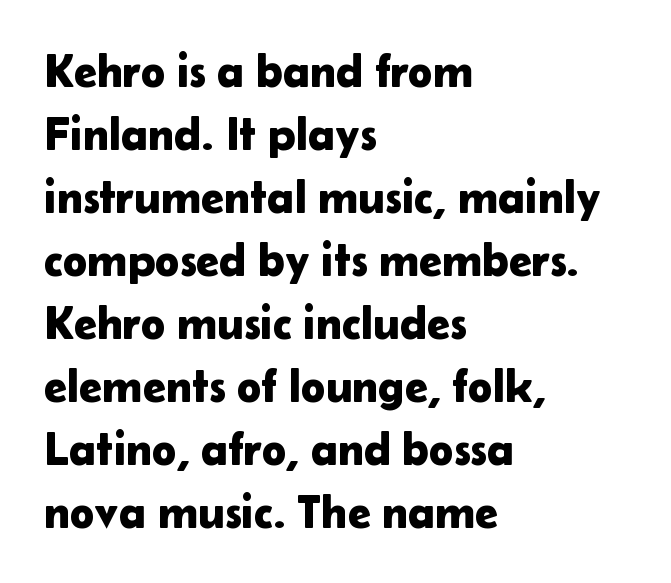
Q: Is the text italic (slanted)? A: No, it is upright.
Q: Is the typeface a serif or a sans-serif typeface? A: Sans-serif.
Q: Is the text underlined? A: No.
Q: How is the paragraph aligned? A: Left-aligned.
Q: Is the spacing between letters normal or unusually wide? A: Normal.
Q: Is the spacing between lines tight, normal or loose? A: Normal.
Q: Width (condensed, normal, or wide)? A: Normal.
Q: Stroke contrast? A: Low.
Q: x-height? A: Medium.
Q: Monospaced? A: No.
